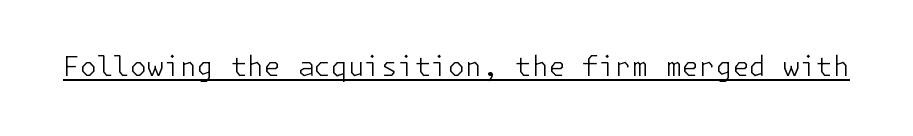
Q: Is the text bold? A: No.
Q: Is the text italic (slanted)? A: No, it is upright.
Q: Is the text underlined? A: Yes.
Q: Is the spacing between letters normal or unusually wide? A: Normal.
